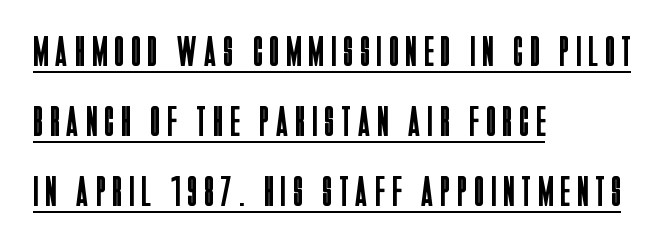
Leftover space on each line is placed entirely after the last word. Designer's note — italics off, roman on. You can see a thin bar hugging the bottom of the glyphs. Counters stay open thanks to moderate or lighter strokes.
